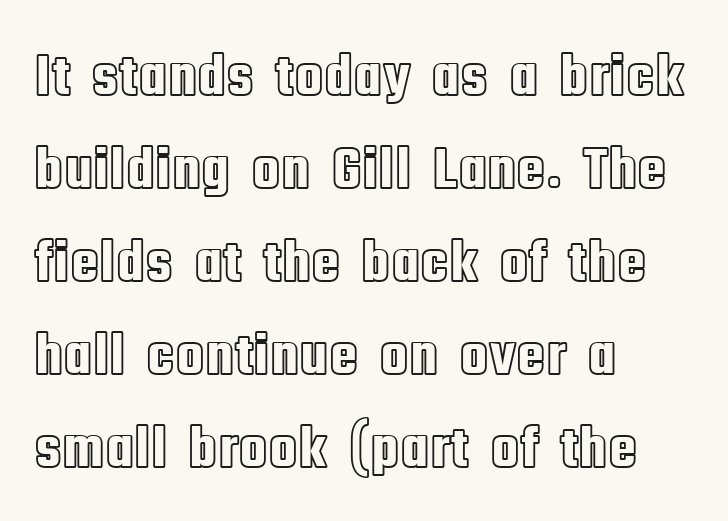
Q: Is the text italic (slanted)? A: No, it is upright.
Q: Is the text underlined? A: No.
Q: How is the paragraph aligned? A: Left-aligned.
Q: Is the spacing between letters normal or unusually wide? A: Normal.
Q: Is the spacing between lines tight, normal or loose? A: Normal.
Q: Width (condensed, normal, or wide)? A: Condensed.
Q: x-height? A: Large.
Q: Monospaced? A: No.
